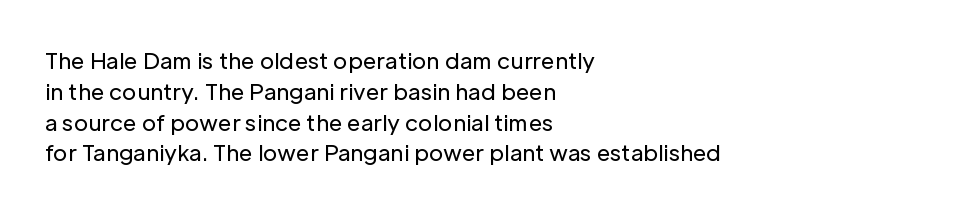
Summary of vertical rhythm: regular, with standard interline spacing. Short note: letters normally spaced. The font's upright variant was chosen for this text. Casual observation: everything's shoved over to the left.
